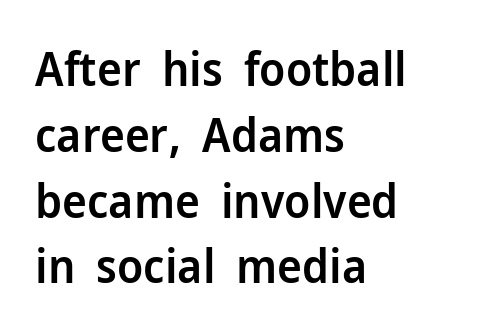
The image shows 47 px semibold sans-serif type, upright; set left-aligned, normal line spacing (1.4x), normal letter spacing, not underlined; low stroke contrast and a medium x-height.
